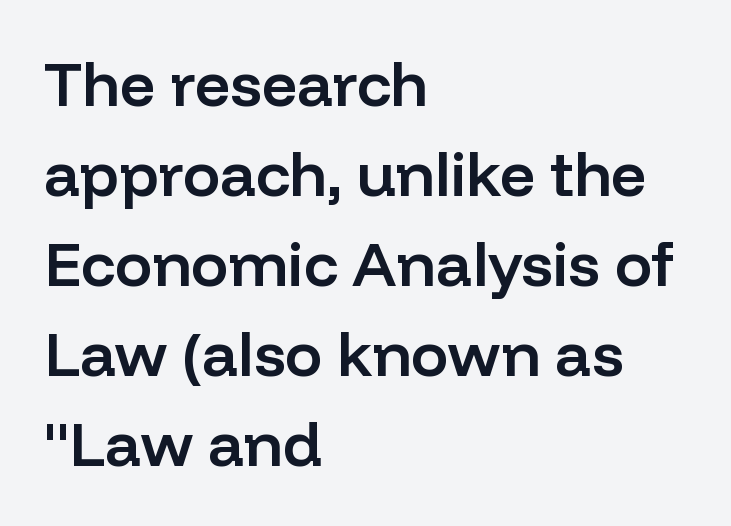
Grotesque or geometric, the face here clearly has no serifs. Summary of vertical rhythm: regular, with standard interline spacing. Nothing unusual about the tracking: characters are spaced as the font intends. You can tell it's not italic because the verticals are truly vertical. A typesetter would call this proportional, since set widths differ per character.
